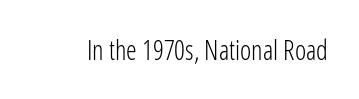
Q: Is the text bold? A: No.
Q: Is the text italic (slanted)? A: No, it is upright.
Q: Is the text underlined? A: No.
Q: Is the spacing between letters normal or unusually wide? A: Normal.
